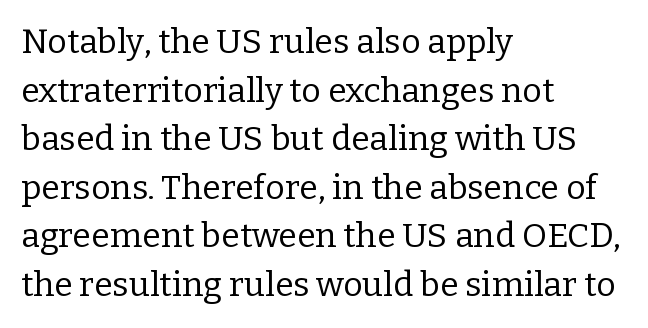
The image shows 34 px regular-weight serif type, upright; set left-aligned, normal line spacing (1.43x), normal letter spacing, not underlined; low stroke contrast and a medium x-height.
